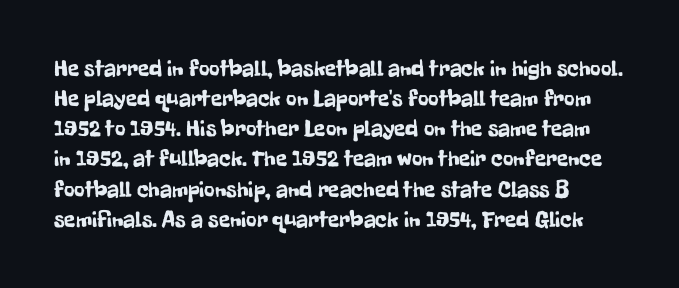
Bare-footed words on every line. Summary of vertical rhythm: regular, with standard interline spacing. No extra tracking has been applied to these lines. Style check: upright.
